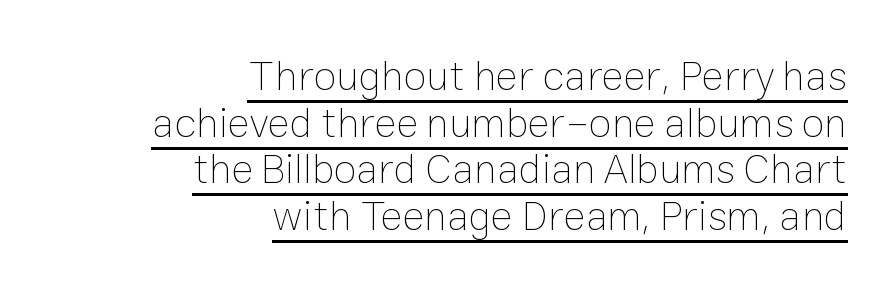
Is the letter spacing exaggerated? No — it looks like the ordinary default. Has an underline been added? It has. A typesetter would call this proportional, since set widths differ per character. Honestly, the rows look squashed on top of each other.
